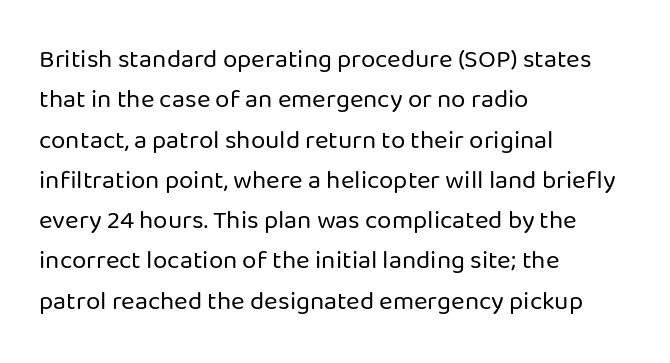
The image shows 26 px text type, upright; set left-aligned, normal line spacing (1.55x), normal letter spacing, not underlined.
